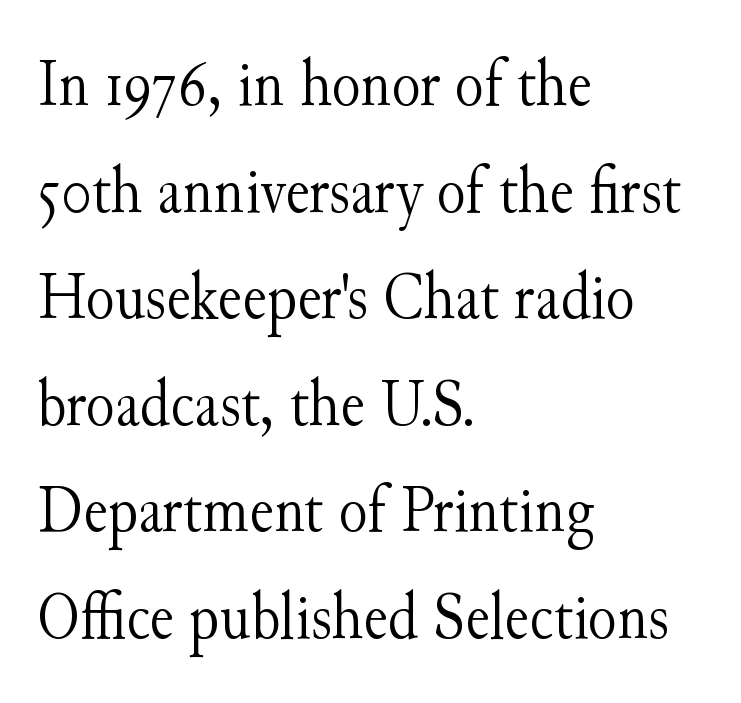
Q: Is the text bold? A: No.
Q: Is the text italic (slanted)? A: No, it is upright.
Q: Is the typeface a serif or a sans-serif typeface? A: Serif.
Q: Is the text underlined? A: No.
Q: How is the paragraph aligned? A: Left-aligned.
Q: Is the spacing between letters normal or unusually wide? A: Normal.
Q: Is the spacing between lines tight, normal or loose? A: Normal.
Q: Width (condensed, normal, or wide)? A: Normal.
Q: Stroke contrast? A: Medium.
Q: x-height? A: Small.
Q: Monospaced? A: No.
